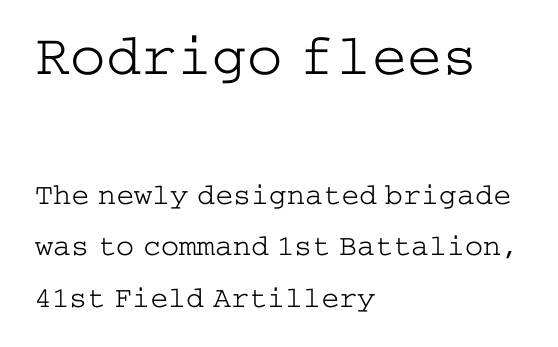
Summary of weight: not heavy and not bold. The typography opts for an upright posture over an oblique one. Here the first block reads like a headline and the second like body copy. The gap between lines stays unmarked. A serif font was chosen for this passage.
